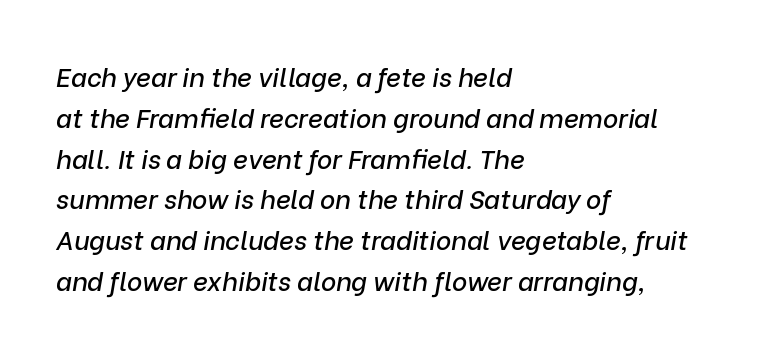
A typesetter would mark this as italic. The vertical gap from one line to the next is medium. Compared with typical body copy, the letter spacing here is the same. The foot of each line stays bare and open. Alignment: flush left.
